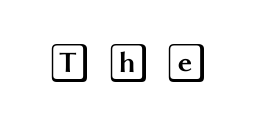
Q: Is the text italic (slanted)? A: No, it is upright.
Q: Is the text underlined? A: No.
Q: Is the spacing between letters normal or unusually wide? A: Unusually wide.
Q: Width (condensed, normal, or wide)? A: Wide.
Q: x-height? A: Large.
